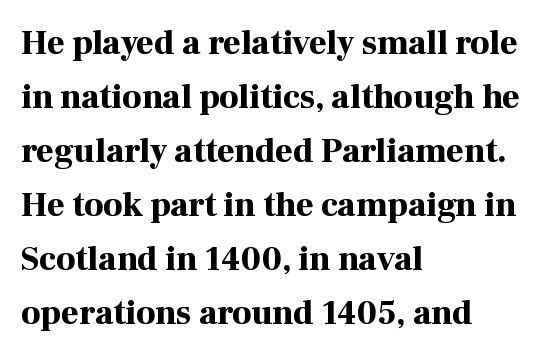
The image shows 34 px bold serif type, upright; set left-aligned, normal line spacing (1.59x), normal letter spacing, not underlined; high stroke contrast and a medium x-height.
